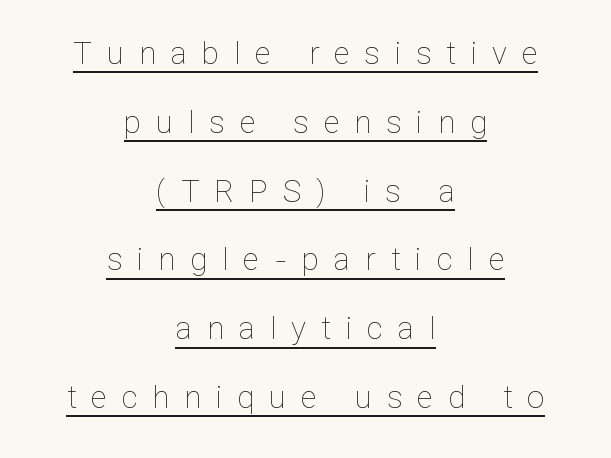
{"italic": "no", "bold": "no", "weight": "thin", "width": "normal", "stroke_contrast": "low", "x_height": "medium", "monospaced": "no", "underline": "yes", "align": "center", "line_spacing": "loose", "line_spacing_ratio": 2.22, "letter_spacing": "wide", "letter_spacing_em": 0.48, "glyph_px": 31}
